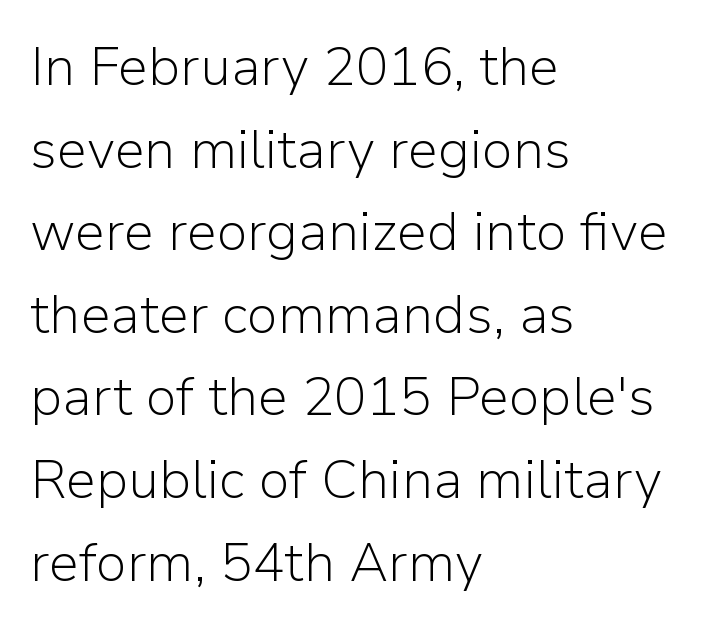
The image shows 54 px light sans-serif type, upright; set left-aligned, normal line spacing (1.53x), normal letter spacing, not underlined; low stroke contrast and a medium x-height.
